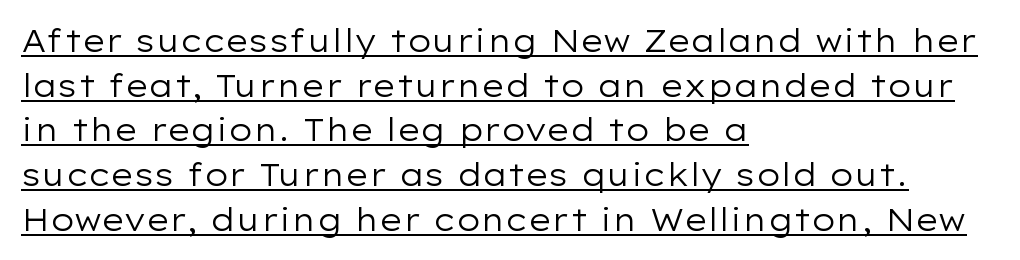
Q: Is the text bold? A: No.
Q: Is the text italic (slanted)? A: No, it is upright.
Q: Is the typeface a serif or a sans-serif typeface? A: Sans-serif.
Q: Is the text underlined? A: Yes.
Q: How is the paragraph aligned? A: Left-aligned.
Q: Is the spacing between letters normal or unusually wide? A: Normal.
Q: Is the spacing between lines tight, normal or loose? A: Normal.
Q: Width (condensed, normal, or wide)? A: Wide.
Q: Stroke contrast? A: Low.
Q: x-height? A: Medium.
Q: Monospaced? A: No.
